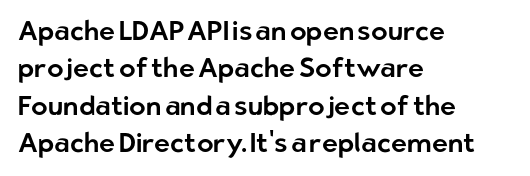
{"italic": "no", "underline": "no", "align": "left", "line_spacing": "normal", "line_spacing_ratio": 1.38, "letter_spacing": "normal", "letter_spacing_em": 0.0, "glyph_px": 27}
